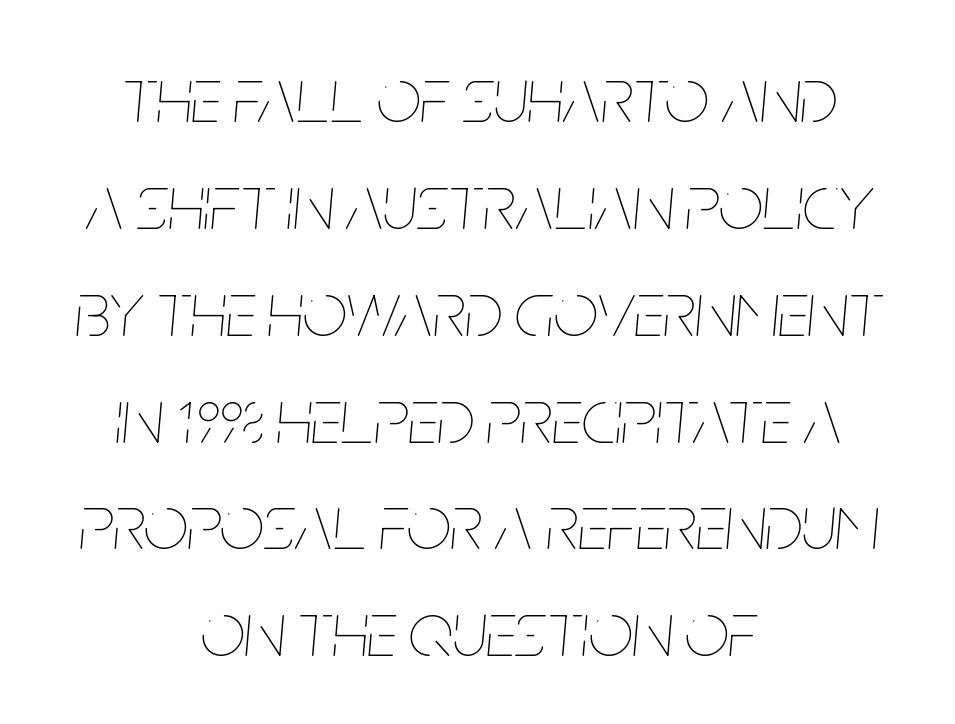
The passage shown is typed in a proportional face where columns would drift. When letters slant like this, we call the style italic. Vertically, the passage feels balanced, rows spaced as you'd expect. A bare baseline throughout the passage. A student would call this center alignment; a typographer would say set centered. This sample uses plain, unmodified letter spacing.
